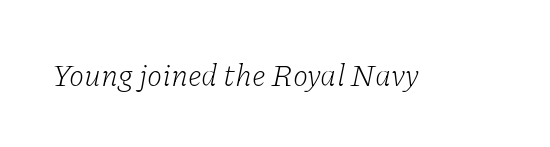
Q: Is the text bold? A: No.
Q: Is the text italic (slanted)? A: Yes, it leans right by about 11 degrees.
Q: Is the typeface a serif or a sans-serif typeface? A: Serif.
Q: Is the text underlined? A: No.
Q: Is the spacing between letters normal or unusually wide? A: Normal.
Q: Width (condensed, normal, or wide)? A: Normal.
Q: Stroke contrast? A: Low.
Q: x-height? A: Medium.
Q: Monospaced? A: No.
